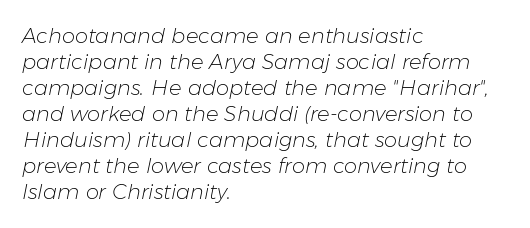
{"italic": "yes", "lean": "right", "slant_degrees": 11, "bold": "no", "underline": "no", "align": "left", "line_spacing_ratio": 1.24, "letter_spacing": "normal", "letter_spacing_em": 0.0, "glyph_px": 21}
